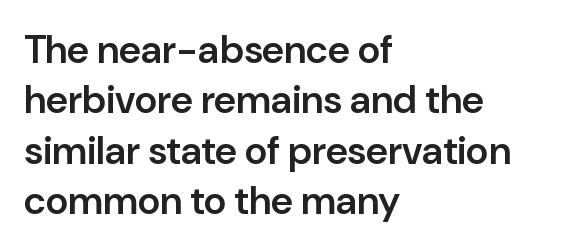
{"serif": "no", "italic": "no", "bold": "semi", "weight": "semibold", "width": "normal", "stroke_contrast": "low", "x_height": "medium", "monospaced": "no", "underline": "no", "align": "left", "line_spacing": "normal", "line_spacing_ratio": 1.29, "letter_spacing": "normal", "letter_spacing_em": 0.0, "glyph_px": 39}
